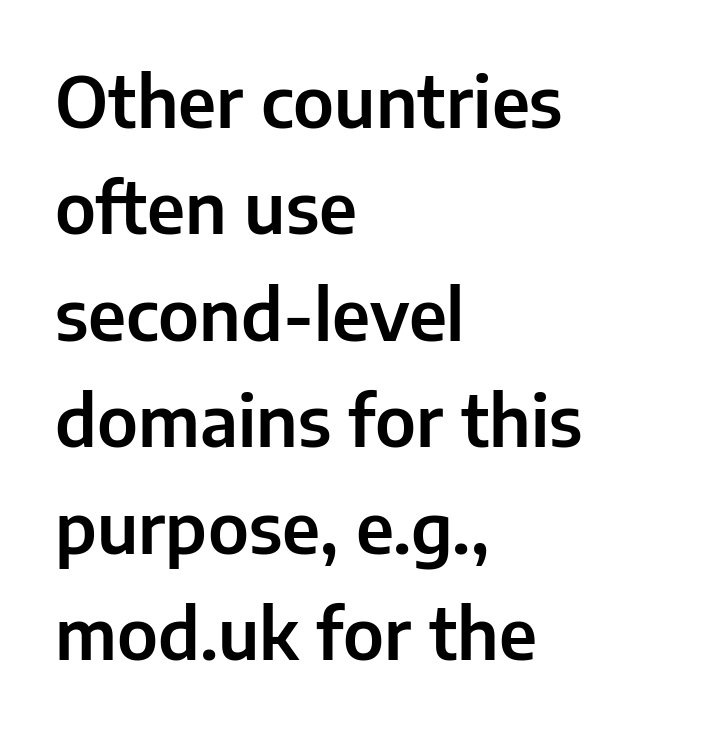
Q: Is the text italic (slanted)? A: No, it is upright.
Q: Is the typeface a serif or a sans-serif typeface? A: Sans-serif.
Q: Is the text underlined? A: No.
Q: How is the paragraph aligned? A: Left-aligned.
Q: Is the spacing between letters normal or unusually wide? A: Normal.
Q: Is the spacing between lines tight, normal or loose? A: Normal.
Q: Width (condensed, normal, or wide)? A: Normal.
Q: Stroke contrast? A: Low.
Q: x-height? A: Medium.
Q: Monospaced? A: No.
